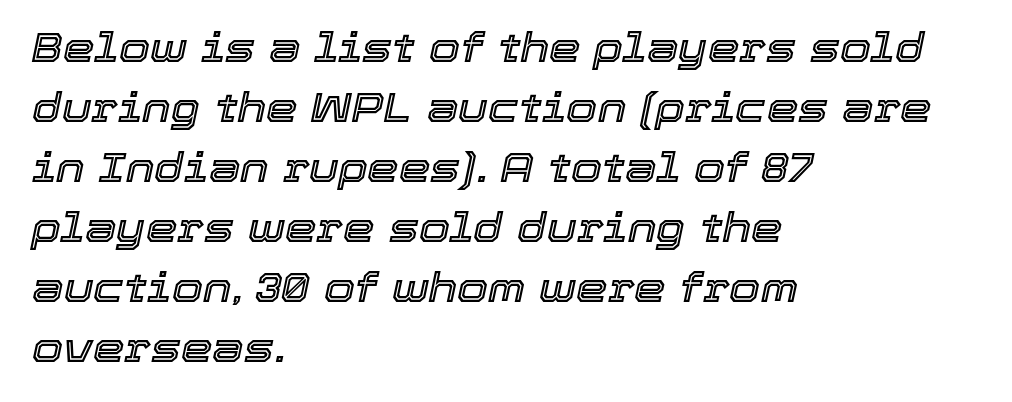
The image shows 40 px text type, italic (leaning right); set left-aligned, normal line spacing (1.5x), normal letter spacing, not underlined; a medium x-height.
